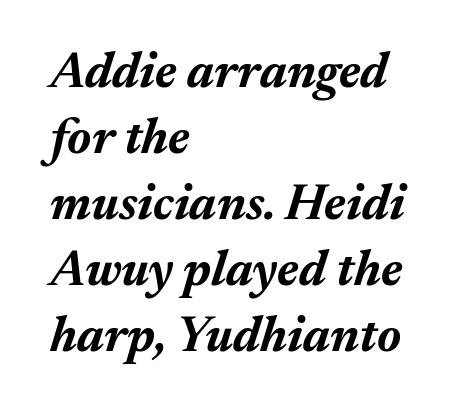
The image shows 50 px bold type, italic (leaning right); set left-aligned, normal line spacing (1.32x), normal letter spacing, not underlined; medium stroke contrast and a medium x-height.
